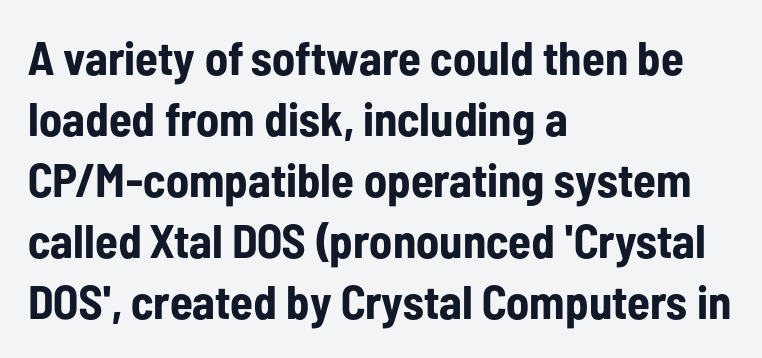
{"serif": "no", "italic": "no", "bold": "yes", "weight": "bold", "width": "condensed", "stroke_contrast": "low", "x_height": "medium", "monospaced": "no", "underline": "no", "align": "left", "line_spacing": "normal", "line_spacing_ratio": 1.3, "letter_spacing": "normal", "letter_spacing_em": 0.0, "glyph_px": 47}
